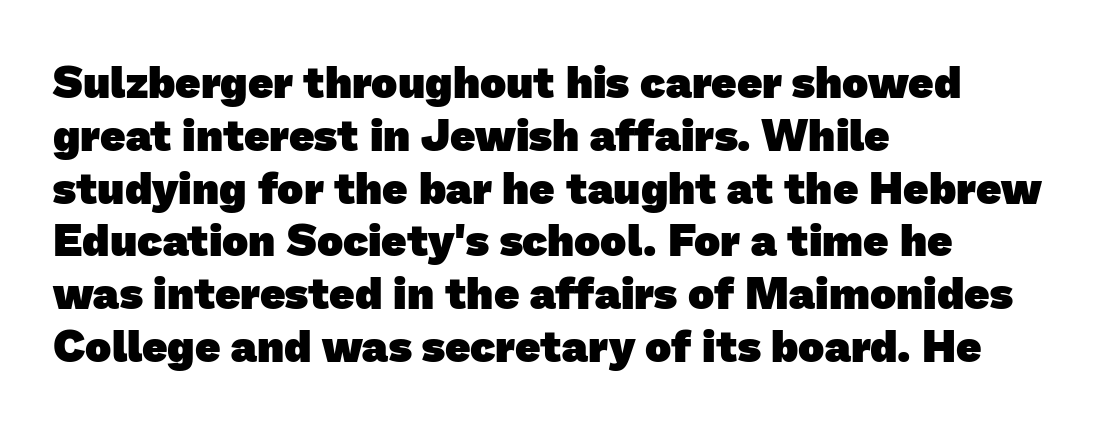
The image shows 44 px heavy sans-serif type; set left-aligned, line spacing 1.2x, normal letter spacing, not underlined; low stroke contrast and a medium x-height.
